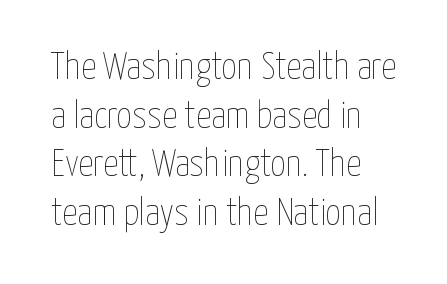
Q: Is the text bold? A: No.
Q: Is the text italic (slanted)? A: No, it is upright.
Q: Is the text underlined? A: No.
Q: How is the paragraph aligned? A: Left-aligned.
Q: Is the spacing between letters normal or unusually wide? A: Normal.
Q: Is the spacing between lines tight, normal or loose? A: Normal.
Q: Width (condensed, normal, or wide)? A: Condensed.
Q: Stroke contrast? A: Low.
Q: x-height? A: Medium.
Q: Monospaced? A: No.
